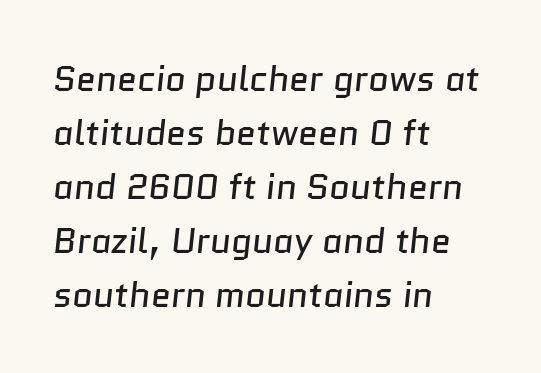
The image shows 36 px regular-weight sans-serif type; set left-aligned, normal line spacing (1.5x), normal letter spacing, not underlined; low stroke contrast and a medium x-height.
